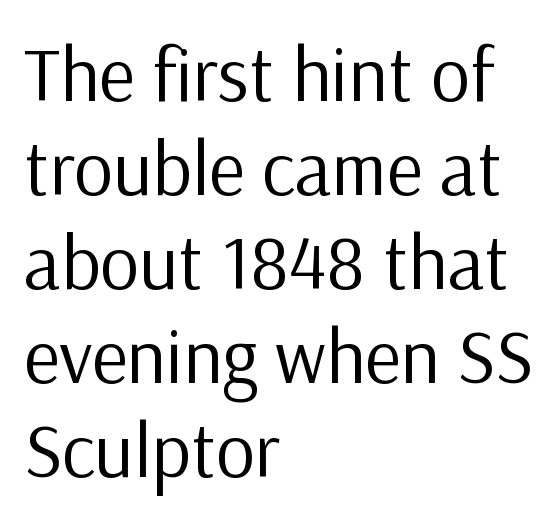
Q: Is the text bold? A: No.
Q: Is the text italic (slanted)? A: No, it is upright.
Q: Is the typeface a serif or a sans-serif typeface? A: Sans-serif.
Q: Is the text underlined? A: No.
Q: How is the paragraph aligned? A: Left-aligned.
Q: Is the spacing between letters normal or unusually wide? A: Normal.
Q: Width (condensed, normal, or wide)? A: Normal.
Q: Stroke contrast? A: Low.
Q: x-height? A: Medium.
Q: Monospaced? A: No.
